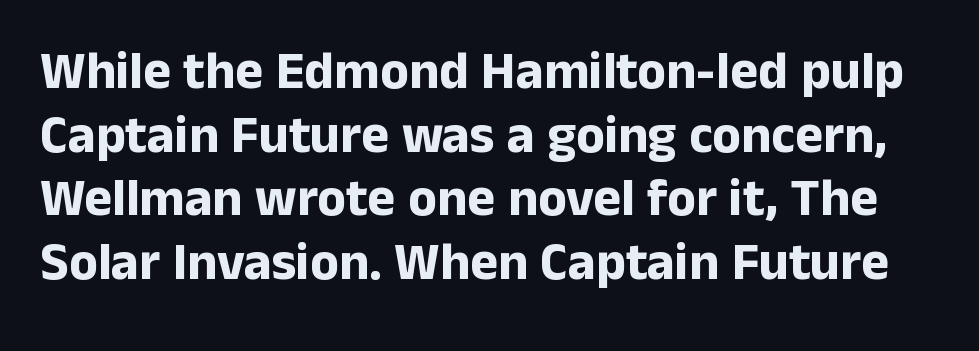
Q: Is the text bold? A: Yes.
Q: Is the text italic (slanted)? A: No, it is upright.
Q: Is the typeface a serif or a sans-serif typeface? A: Sans-serif.
Q: Is the text underlined? A: No.
Q: Is the spacing between letters normal or unusually wide? A: Normal.
Q: Width (condensed, normal, or wide)? A: Normal.
Q: Stroke contrast? A: Low.
Q: x-height? A: Medium.
Q: Monospaced? A: No.
